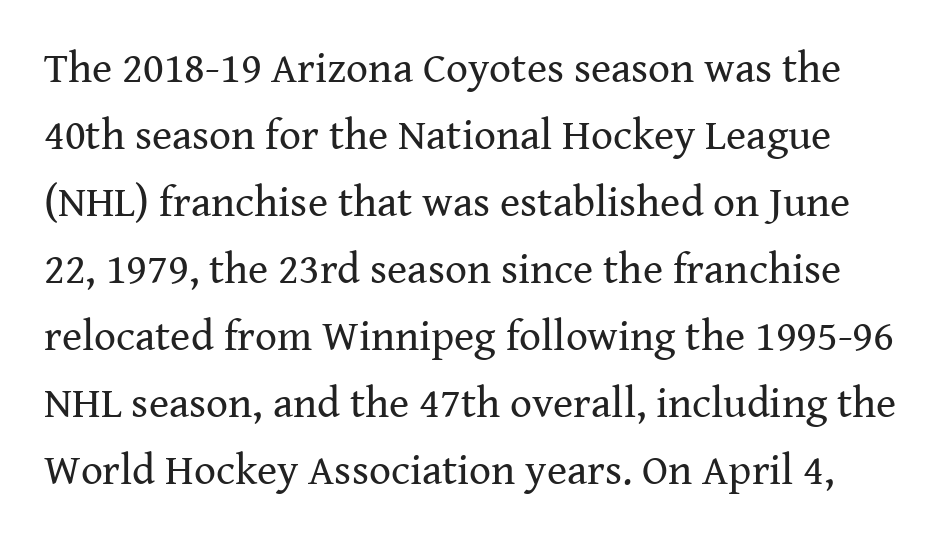
Q: Is the text bold? A: No.
Q: Is the text italic (slanted)? A: No, it is upright.
Q: Is the typeface a serif or a sans-serif typeface? A: Serif.
Q: Is the text underlined? A: No.
Q: Is the spacing between letters normal or unusually wide? A: Normal.
Q: Is the spacing between lines tight, normal or loose? A: Normal.
Q: Width (condensed, normal, or wide)? A: Normal.
Q: Stroke contrast? A: Medium.
Q: x-height? A: Medium.
Q: Monospaced? A: No.
